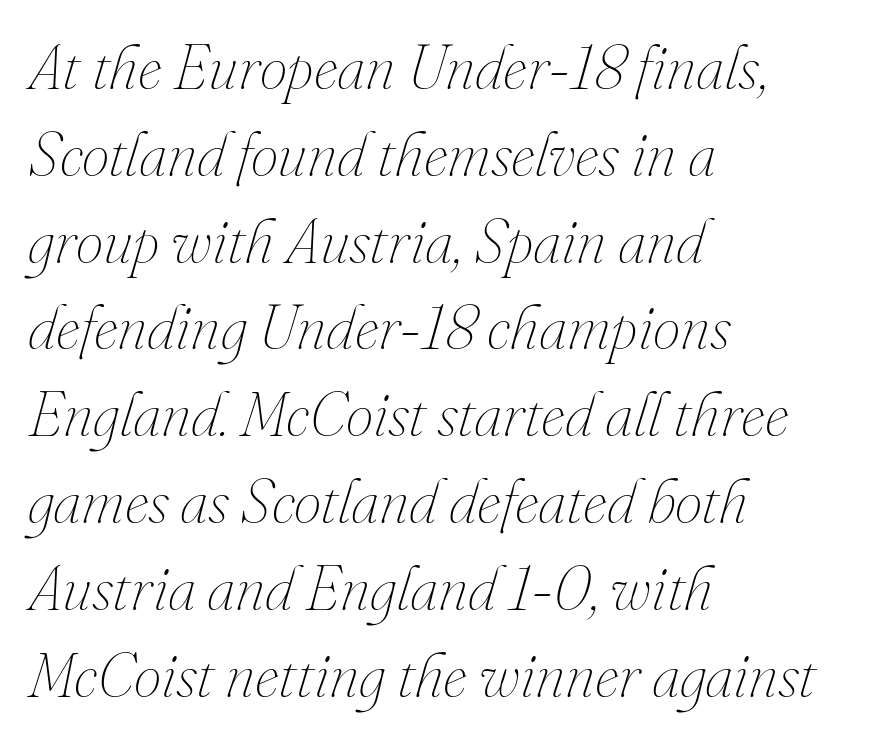
Slanted lettering throughout. Think of a printed novel: that variable character pitch is what you see here. Ink coverage per letter is moderate at most. All the whitespace from short lines collects on the right. The passage shown stacks its lines at a standard gap.
